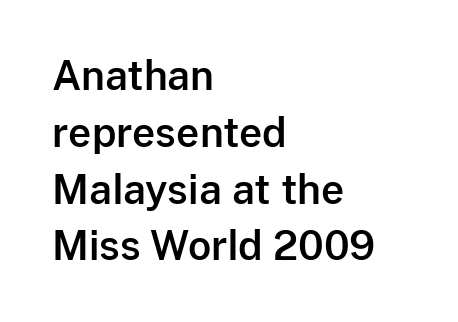
The image shows 40 px sans-serif type, upright; set left-aligned, normal line spacing (1.42x), normal letter spacing, not underlined; low stroke contrast and a medium x-height.
